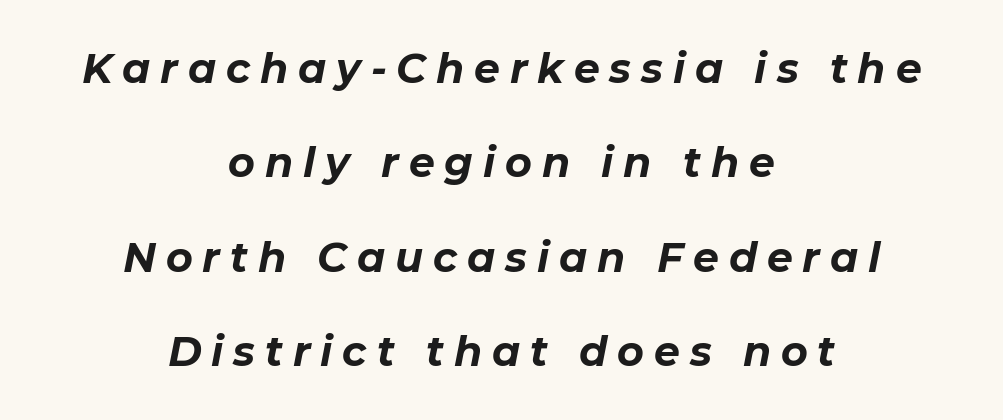
Q: Is the text bold? A: Yes.
Q: Is the text italic (slanted)? A: Yes, it leans right by about 11 degrees.
Q: Is the text underlined? A: No.
Q: How is the paragraph aligned? A: Centered.
Q: Is the spacing between letters normal or unusually wide? A: Unusually wide.
Q: Is the spacing between lines tight, normal or loose? A: Loose.
Q: Width (condensed, normal, or wide)? A: Normal.
Q: Stroke contrast? A: Low.
Q: x-height? A: Medium.
Q: Monospaced? A: No.
